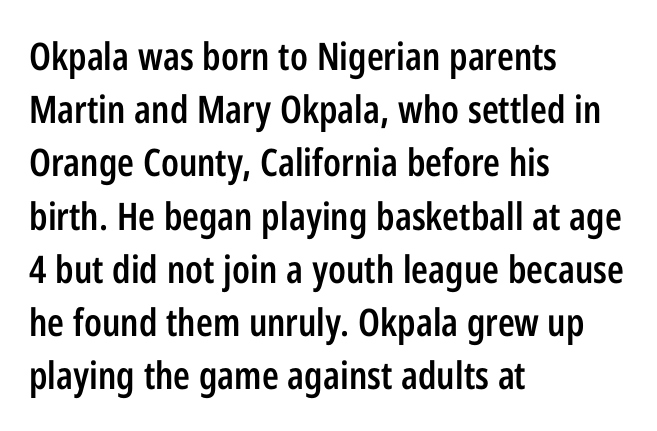
{"serif": "no", "italic": "no", "bold": "semi", "weight": "semibold", "width": "condensed", "stroke_contrast": "low", "x_height": "medium", "monospaced": "no", "underline": "no", "align": "left", "line_spacing": "normal", "line_spacing_ratio": 1.4, "letter_spacing": "normal", "letter_spacing_em": 0.0, "glyph_px": 38}
